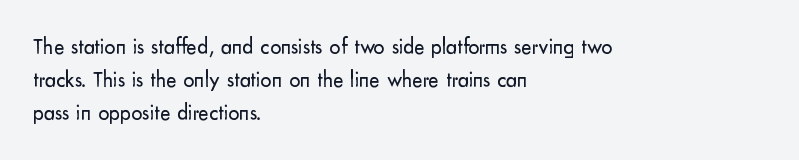
Tall strokes in this sample are plumb rather than angled. Weight: regular or lighter. Tracking value appears to be zero — textbook default spacing. The passage shown stacks its lines at a standard gap. The lines in this sample share a left origin and differ only in where they stop. Anything drawn beneath the words? Only blank space.
